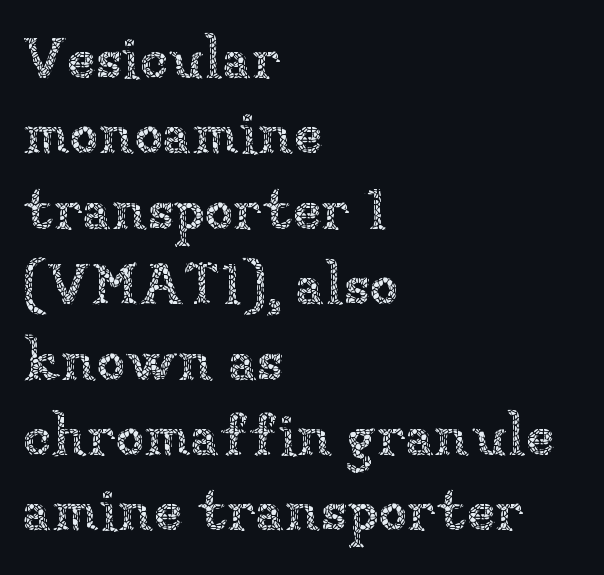
Stroke mass is kept to a normal reading level or below. The rendering anchors every line to the left-hand side. Posture: vertical. No extra tracking has been applied to these lines. Has an underline been added? It has not. The space between consecutive lines is moderate.
